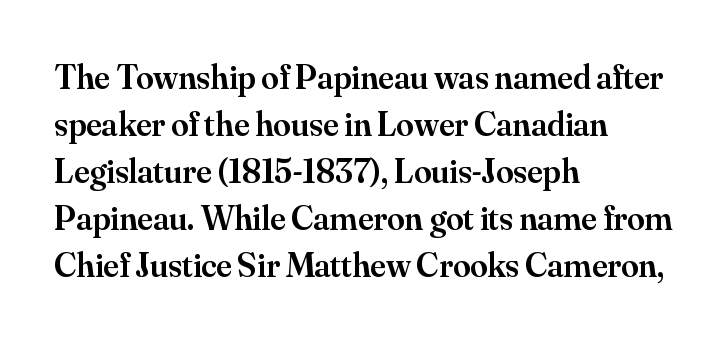
{"serif": "yes", "italic": "no", "bold": "semi", "weight": "semibold", "width": "normal", "stroke_contrast": "medium", "x_height": "small", "monospaced": "no", "underline": "no", "align": "left", "line_spacing": "normal", "line_spacing_ratio": 1.34, "letter_spacing": "normal", "letter_spacing_em": 0.0, "glyph_px": 35}
